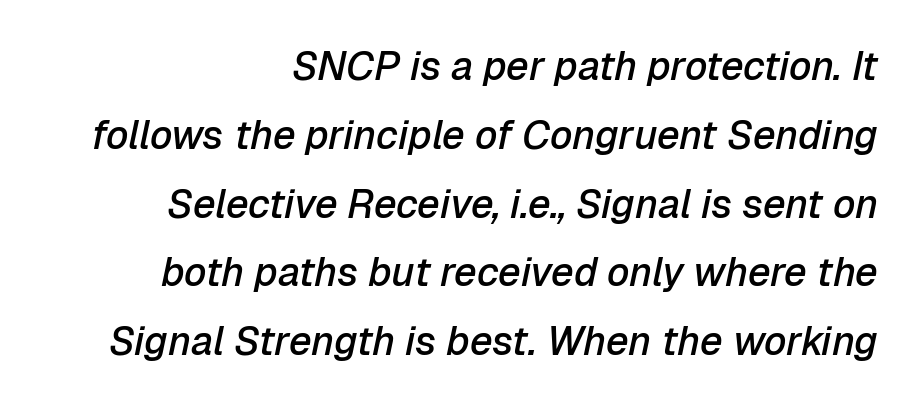
{"italic": "yes", "lean": "right", "slant_degrees": 12, "bold": "semi", "weight": "semibold", "width": "normal", "stroke_contrast": "low", "x_height": "medium", "monospaced": "no", "underline": "no", "align": "right", "line_spacing_ratio": 1.72, "letter_spacing": "normal", "letter_spacing_em": 0.0, "glyph_px": 40}
